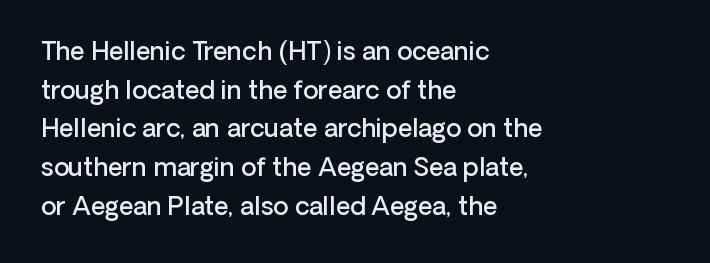
The image shows 25 px text type, upright; set left-aligned, normal line spacing (1.55x), normal letter spacing, not underlined.
